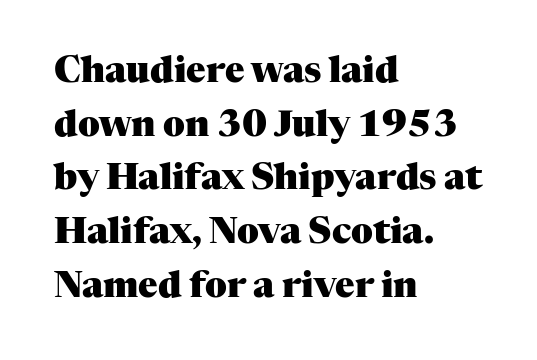
Clear beneath every line of the passage. Type style note: has serifs. These lines are rendered in a variable-pitch font. Line starts are locked; line ends wander.
